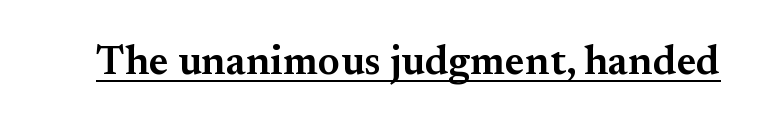
Is the letter spacing exaggerated? No — it looks like the ordinary default. Varying glyph widths throughout — classic text-font behaviour. The rendering shows small feet on the letterforms — a serif design. Each line of the rendering has a horizontal stroke beneath the glyphs.
